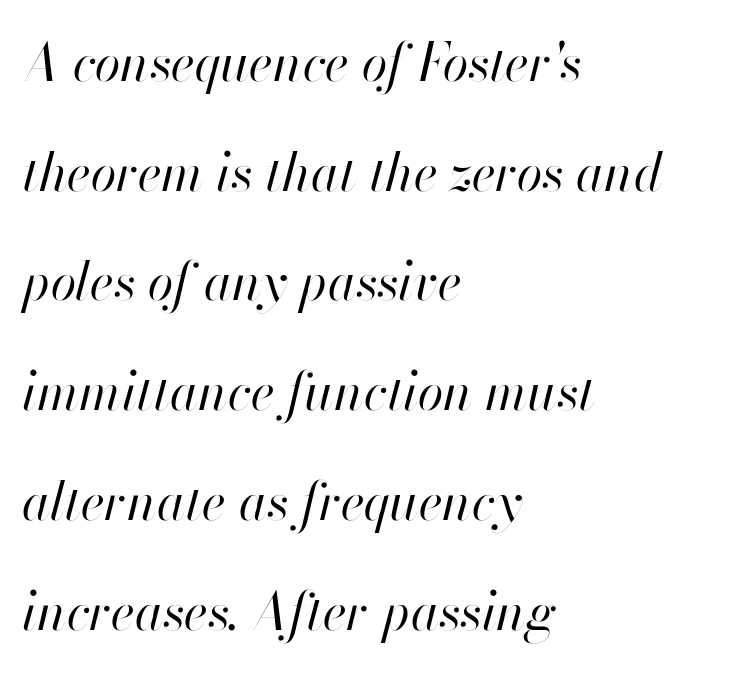
Notice the wide empty band between every row — that's loose leading. An italicized treatment has been applied to the whole sample. This sample uses plain, unmodified letter spacing. Quick note: underline off. A typesetter would call this proportional, since set widths differ per character. This sample is left-justified, so line endings fall wherever the words run out.
